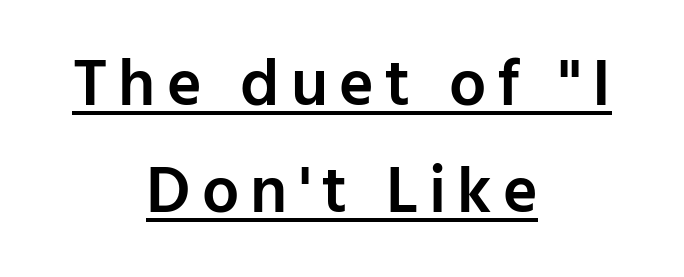
The image shows 66 px semibold sans-serif type, upright; set centered, normal line spacing (1.62x), underlined; low stroke contrast and a medium x-height.
